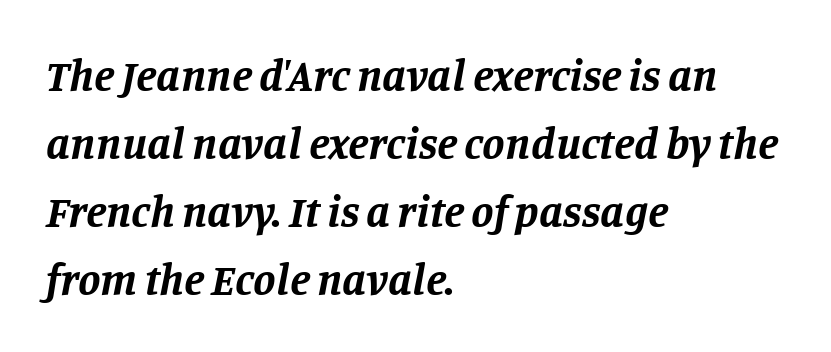
{"serif": "yes", "italic": "yes", "lean": "right", "slant_degrees": 11, "bold": "yes", "weight": "bold", "width": "normal", "stroke_contrast": "low", "x_height": "large", "monospaced": "no", "underline": "no", "align": "left", "line_spacing": "normal", "line_spacing_ratio": 1.51, "letter_spacing": "normal", "letter_spacing_em": 0.0, "glyph_px": 45}
